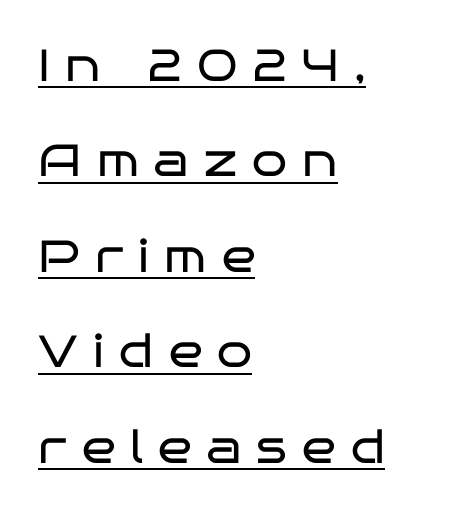
{"serif": "no", "italic": "no", "bold": "no", "weight": "regular", "width": "wide", "stroke_contrast": "low", "x_height": "large", "monospaced": "no", "underline": "yes", "align": "left", "line_spacing": "loose", "line_spacing_ratio": 2.12, "letter_spacing": "wide", "letter_spacing_em": 0.34, "glyph_px": 45}
